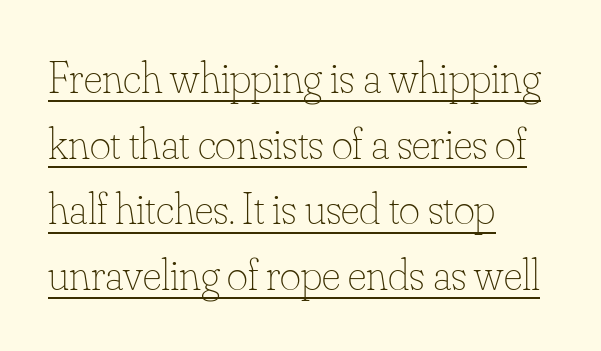
{"italic": "no", "bold": "no", "weight": "thin", "width": "normal", "stroke_contrast": "low", "x_height": "small", "monospaced": "no", "underline": "yes", "align": "left", "line_spacing": "normal", "line_spacing_ratio": 1.46, "letter_spacing": "normal", "letter_spacing_em": 0.0, "glyph_px": 45}
